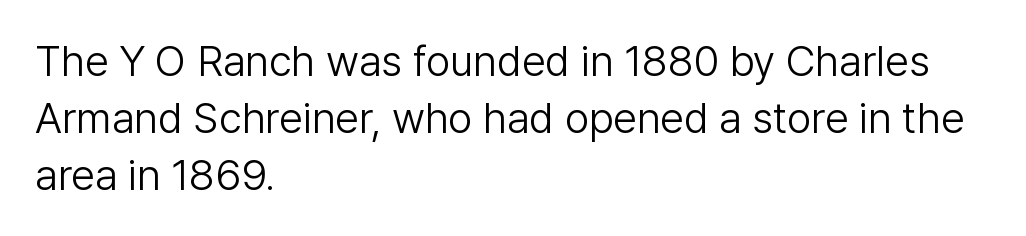
The image shows 43 px light sans-serif type, upright; set left-aligned, normal line spacing (1.32x), normal letter spacing, not underlined; low stroke contrast and a medium x-height.
